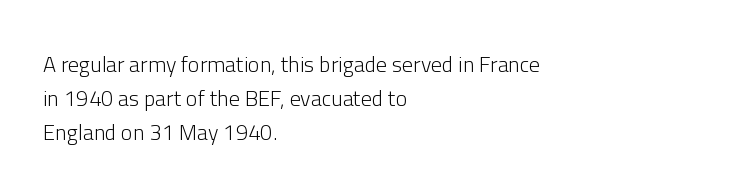
These lines stack with their left ends in a neat column. Any mark beneath the type? The region is blank. Short note: letters normally spaced. The type sits square on the baseline with zero lean.
